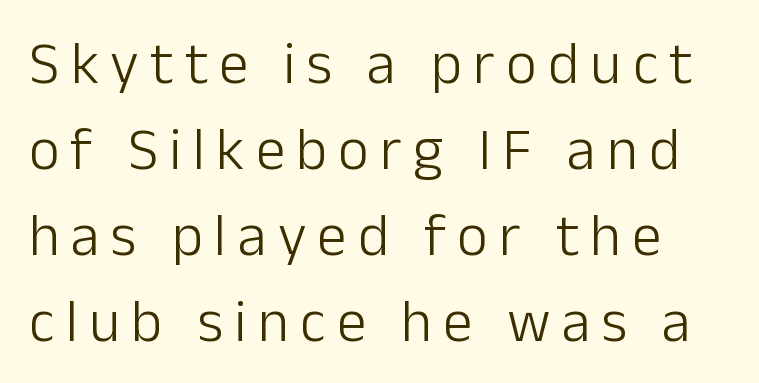
The image shows 59 px light sans-serif type, upright; set normal line spacing (1.46x), not underlined; low stroke contrast and a medium x-height.
